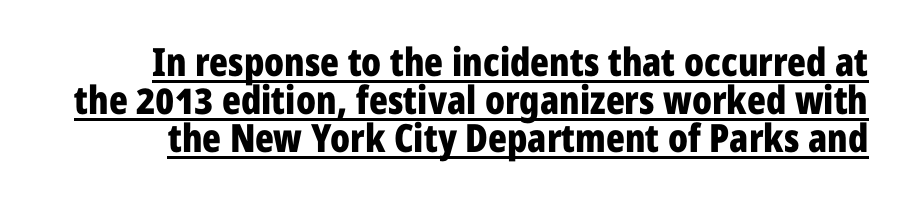
{"serif": "no", "italic": "no", "bold": "yes", "weight": "bold", "width": "condensed", "stroke_contrast": "low", "x_height": "medium", "monospaced": "no", "underline": "yes", "line_spacing": "tight", "line_spacing_ratio": 0.97, "letter_spacing": "normal", "letter_spacing_em": 0.0, "glyph_px": 39}
